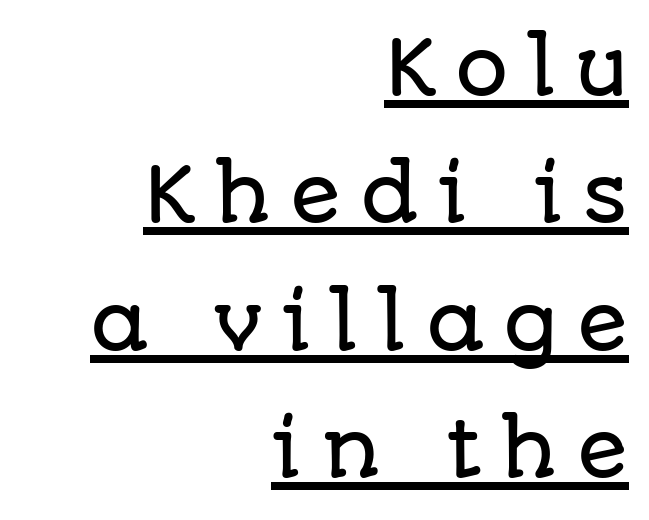
The image shows 75 px sans-serif type, upright; set right-aligned, normal line spacing (1.7x), unusually wide letter spacing (+0.25 em), underlined; low stroke contrast and a large x-height.
